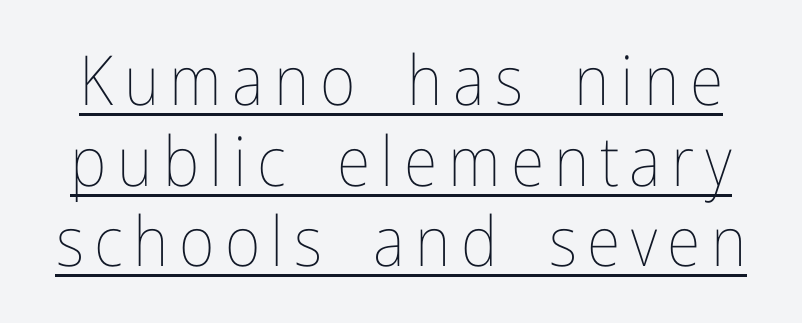
{"italic": "no", "bold": "no", "weight": "thin", "width": "condensed", "stroke_contrast": "low", "x_height": "medium", "monospaced": "no", "underline": "yes", "line_spacing_ratio": 1.17, "glyph_px": 69}
